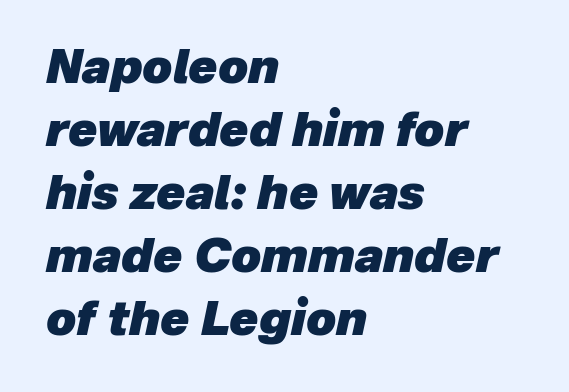
The image shows 47 px heavy type, italic (leaning right); set left-aligned, normal line spacing (1.34x), normal letter spacing, not underlined; low stroke contrast and a medium x-height.
